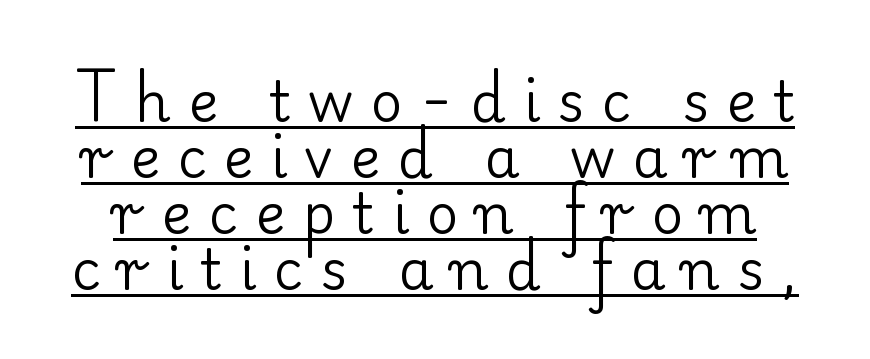
The image shows 56 px regular-weight serif type, upright; set tight line spacing (1.0x), unusually wide letter spacing (+0.31 em), underlined; low stroke contrast and a small x-height.
